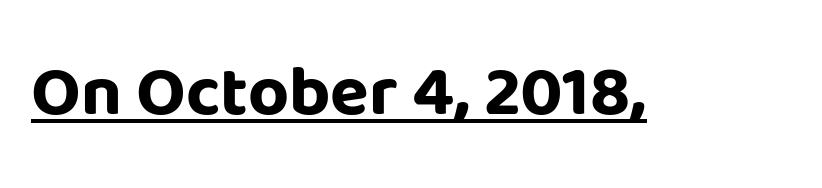
A typographer would call this underscored text. The tracking reads as untouched default to a designer's eye. Look at the bottom of the vertical strokes: they stop flat, with no serifs. Think of a printed novel: that variable character pitch is what you see here.
